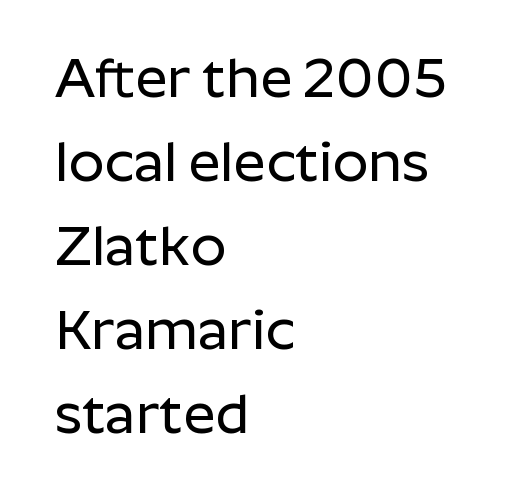
These lines keep a tight, regular rhythm from letter to letter. Unlike italic type, these characters show no tilt at all. Letters rest on an invisible, unmarked baseline. Letterform terminals end flat and unadorned throughout the passage. Summary of vertical rhythm: regular, with standard interline spacing. The face used here is proportionally spaced, like ordinary book or web type.
